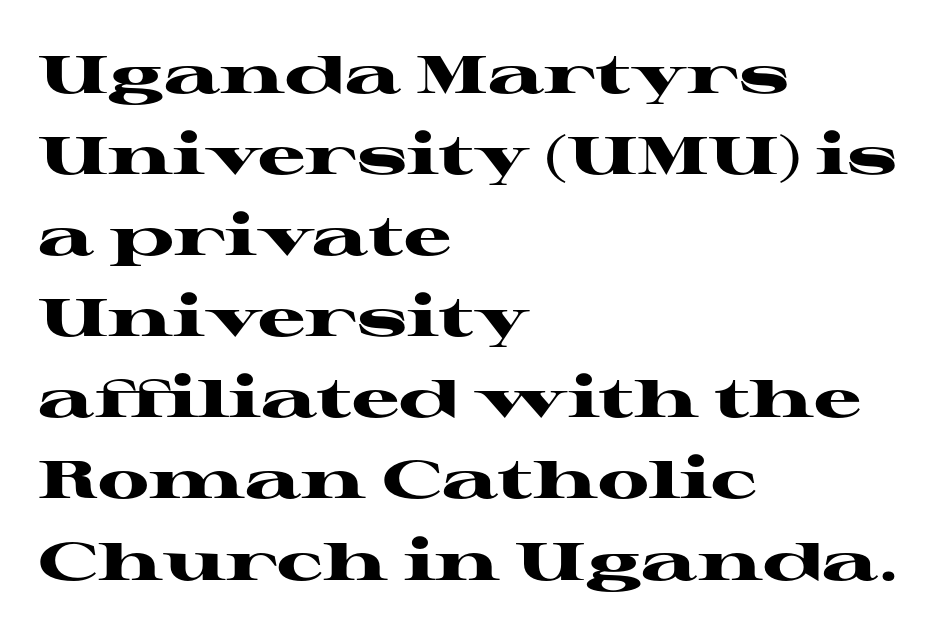
Q: Is the text bold? A: Yes.
Q: Is the text italic (slanted)? A: No, it is upright.
Q: Is the typeface a serif or a sans-serif typeface? A: Serif.
Q: Is the text underlined? A: No.
Q: How is the paragraph aligned? A: Left-aligned.
Q: Is the spacing between letters normal or unusually wide? A: Normal.
Q: Is the spacing between lines tight, normal or loose? A: Normal.
Q: Width (condensed, normal, or wide)? A: Wide.
Q: Stroke contrast? A: High.
Q: x-height? A: Medium.
Q: Monospaced? A: No.
